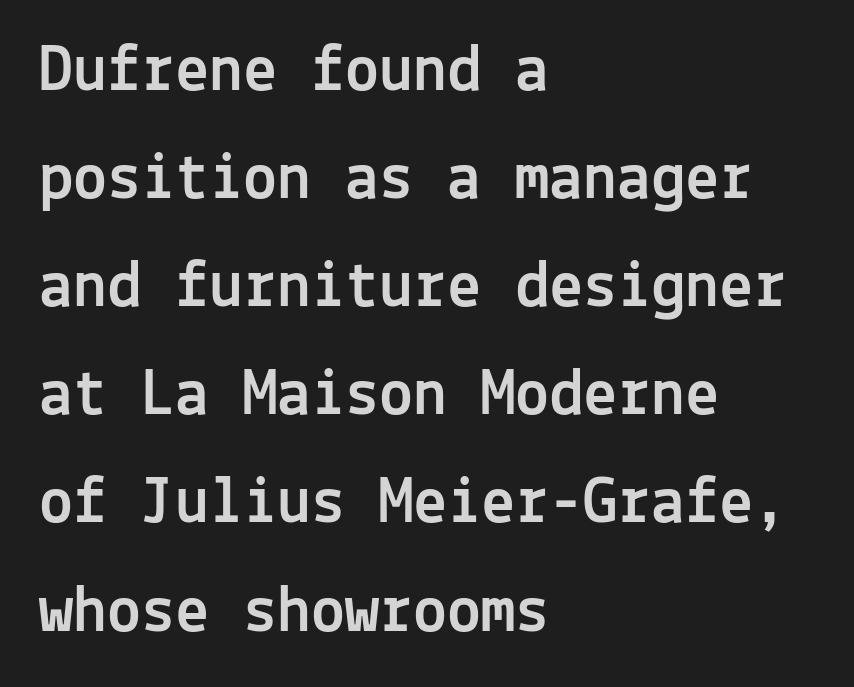
The image shows 68 px sans-serif type, upright, monospaced; set left-aligned, normal line spacing (1.59x), normal letter spacing, not underlined; a medium x-height.
